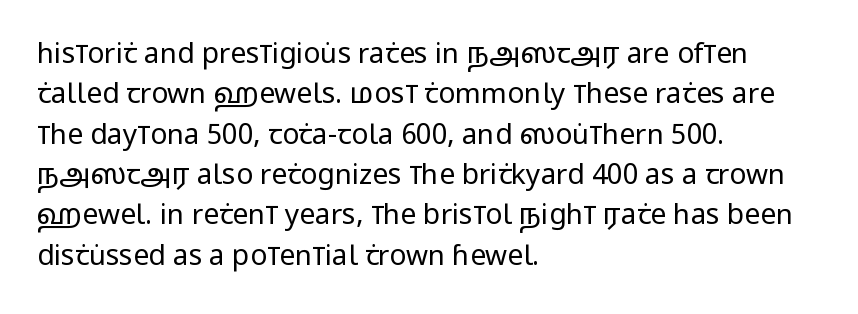
Q: Is the text bold? A: No.
Q: Is the text italic (slanted)? A: No, it is upright.
Q: Is the typeface a serif or a sans-serif typeface? A: Sans-serif.
Q: Is the text underlined? A: No.
Q: How is the paragraph aligned? A: Left-aligned.
Q: Is the spacing between letters normal or unusually wide? A: Normal.
Q: Is the spacing between lines tight, normal or loose? A: Normal.
Q: Width (condensed, normal, or wide)? A: Condensed.
Q: Stroke contrast? A: Low.
Q: x-height? A: Large.
Q: Monospaced? A: No.
